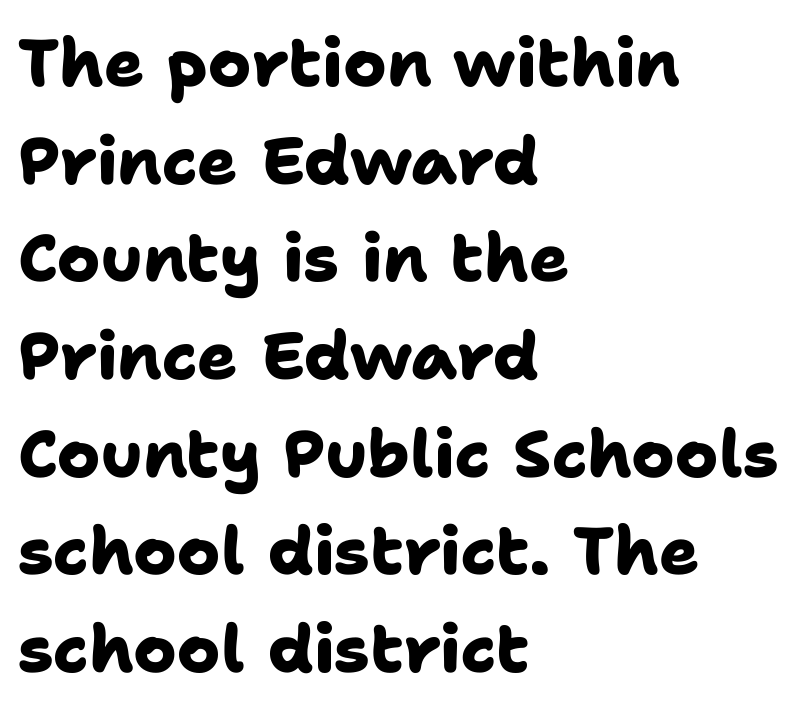
Q: Is the text bold? A: Yes.
Q: Is the typeface a serif or a sans-serif typeface? A: Sans-serif.
Q: Is the text underlined? A: No.
Q: How is the paragraph aligned? A: Left-aligned.
Q: Is the spacing between letters normal or unusually wide? A: Normal.
Q: Is the spacing between lines tight, normal or loose? A: Normal.
Q: Width (condensed, normal, or wide)? A: Normal.
Q: Stroke contrast? A: Low.
Q: x-height? A: Medium.
Q: Monospaced? A: No.
